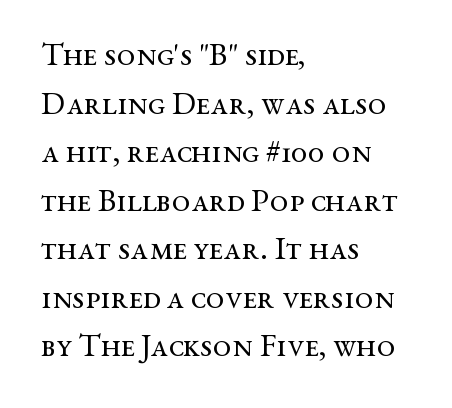
Q: Is the text bold? A: No.
Q: Is the text italic (slanted)? A: No, it is upright.
Q: Is the typeface a serif or a sans-serif typeface? A: Serif.
Q: Is the text underlined? A: No.
Q: How is the paragraph aligned? A: Left-aligned.
Q: Is the spacing between letters normal or unusually wide? A: Normal.
Q: Is the spacing between lines tight, normal or loose? A: Normal.
Q: Width (condensed, normal, or wide)? A: Wide.
Q: Stroke contrast? A: Medium.
Q: x-height? A: Medium.
Q: Monospaced? A: No.
